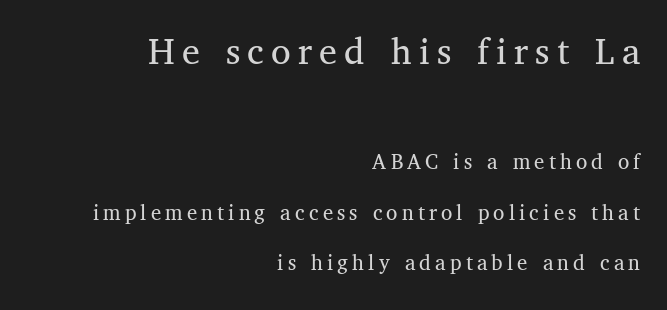
The image shows 40 px regular-weight serif type, upright; set right-aligned, loose line spacing (2.2x), not underlined; the first (top) block is 1.74x larger; medium stroke contrast and a medium x-height.
